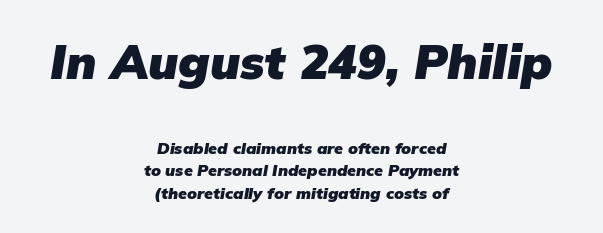
Short note: letters normally spaced. Look at the glyph heights: the upper group is clearly the bigger setting. Slanted lettering throughout. Compared with a flush-left layout, this one balances lines on the center instead. Check under the words: just untouched page. What's the leading like? Ordinary, nothing unusual.
